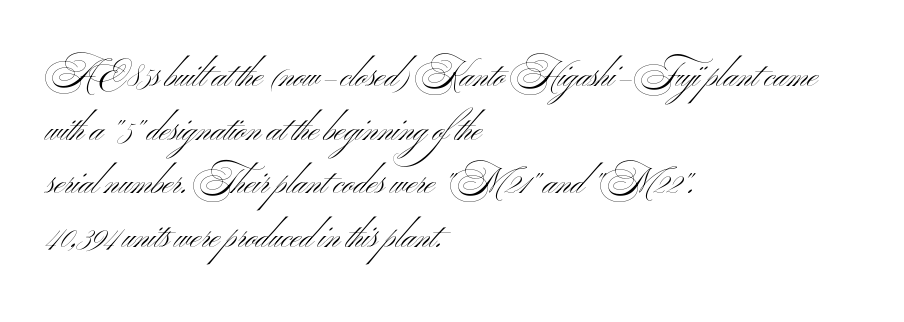
{"serif": "no", "bold": "no", "weight": "light", "width": "wide", "stroke_contrast": "medium", "x_height": "small", "monospaced": "no", "underline": "no", "align": "left", "line_spacing": "normal", "line_spacing_ratio": 1.58, "letter_spacing": "normal", "letter_spacing_em": 0.0, "glyph_px": 34}
